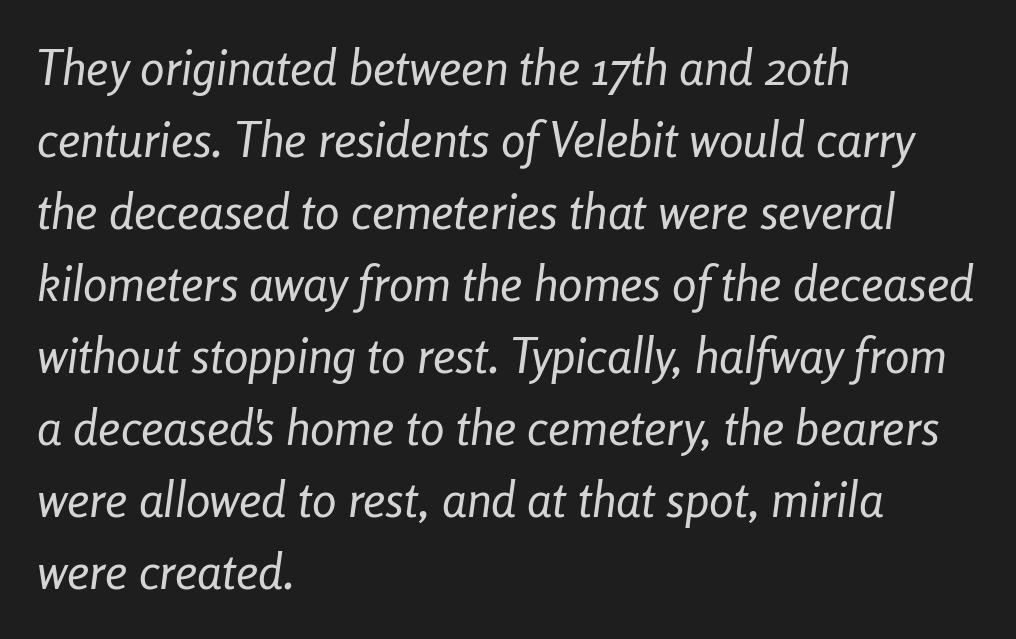
{"italic": "yes", "lean": "right", "slant_degrees": 8, "bold": "no", "weight": "regular", "width": "condensed", "stroke_contrast": "low", "x_height": "medium", "monospaced": "no", "underline": "no", "align": "left", "line_spacing": "normal", "line_spacing_ratio": 1.47, "letter_spacing": "normal", "letter_spacing_em": 0.0, "glyph_px": 49}
